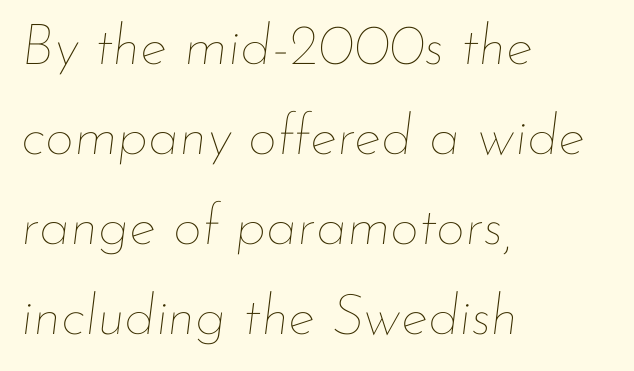
The image shows 57 px thin type, italic (leaning right); set left-aligned, normal line spacing (1.58x), normal letter spacing, not underlined; low stroke contrast and a small x-height.
